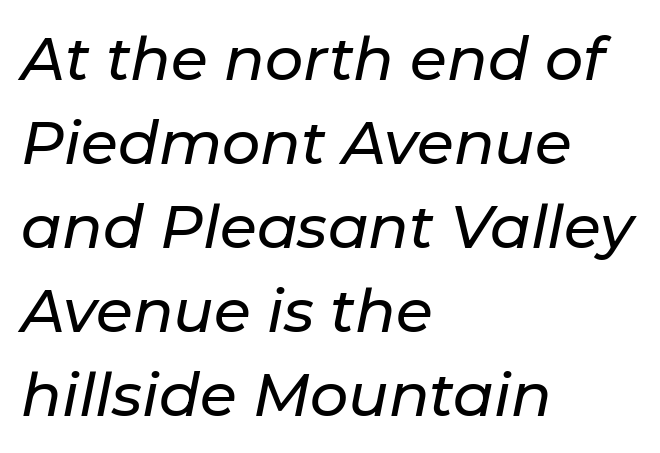
The image shows 60 px text type, italic (leaning right); set left-aligned, normal line spacing (1.4x), normal letter spacing, not underlined; low stroke contrast and a medium x-height.
